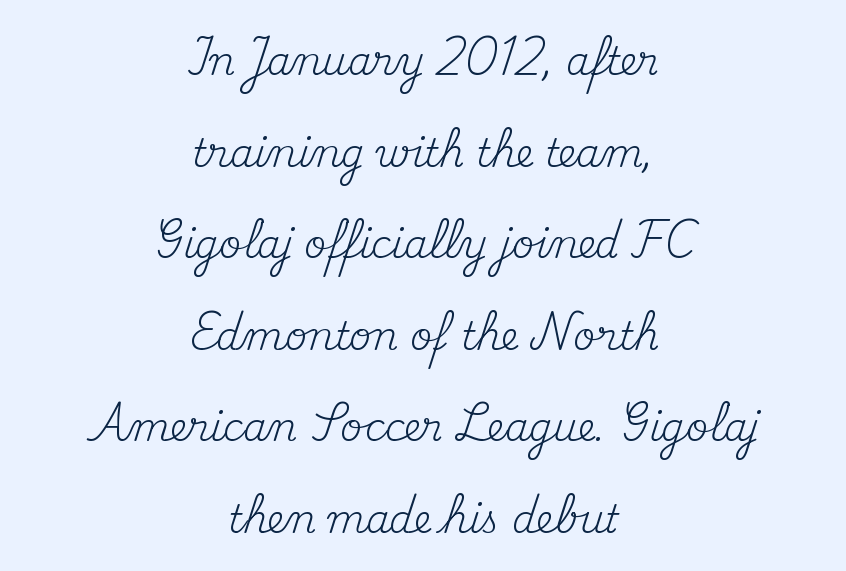
The image shows 38 px regular-weight serif type; set centered, loose line spacing (2.41x), normal letter spacing, not underlined; medium stroke contrast and a small x-height.
